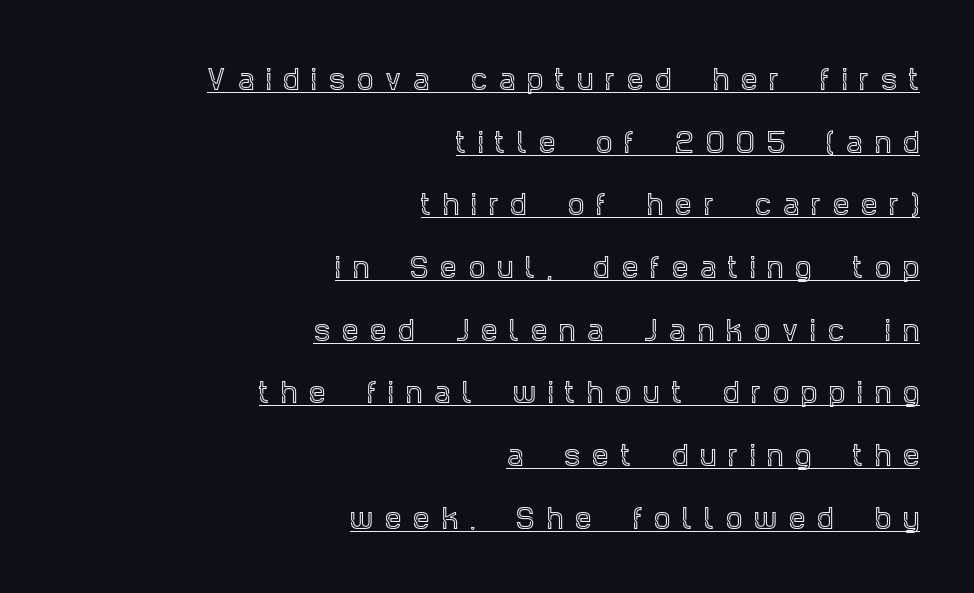
Line spacing here is loose. The sample's only ornament is a line tracing under the words. These lines were composed using upright roman letters. Glyph-to-glyph distance is far greater than everyday printed text. The setting favours the right margin, as signatures and pull-quotes sometimes do.
